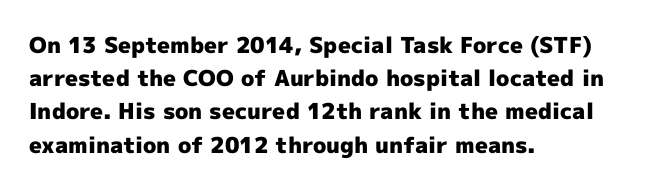
{"italic": "no", "bold": "yes", "underline": "no", "align": "left", "line_spacing": "normal", "line_spacing_ratio": 1.51, "letter_spacing": "normal", "letter_spacing_em": 0.0, "glyph_px": 22}
